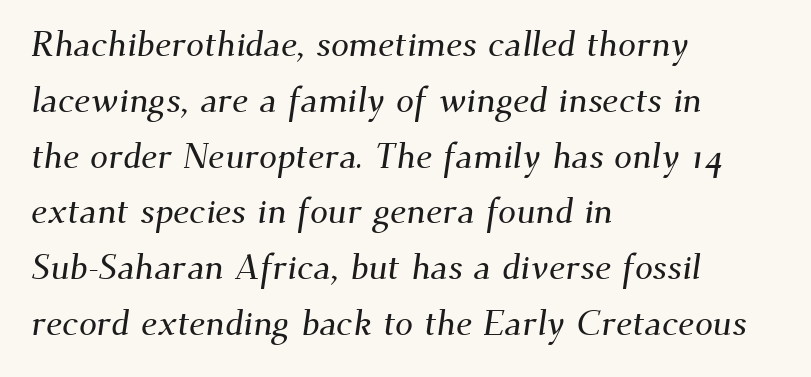
The image shows 36 px serif type; set left-aligned, normal line spacing (1.55x), normal letter spacing, not underlined; medium stroke contrast and a small x-height.
